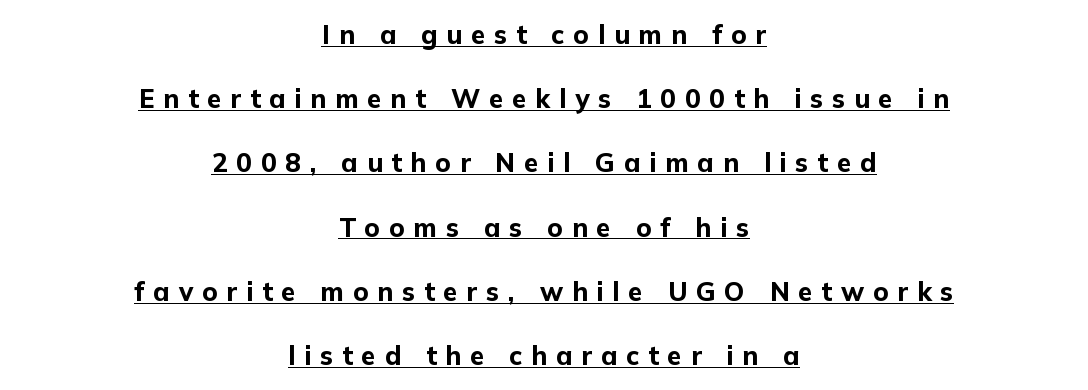
The image shows 26 px bold type, upright; set centered, loose line spacing (2.47x), unusually wide letter spacing (+0.34 em), underlined.
